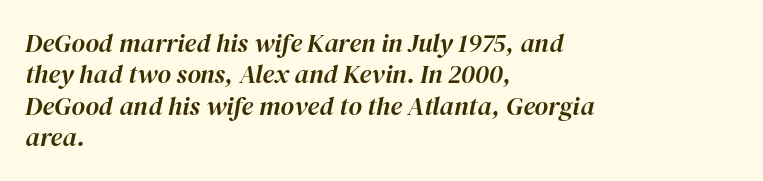
The image shows 26 px text type, italic (leaning right); set left-aligned, line spacing 1.21x, normal letter spacing, not underlined.
